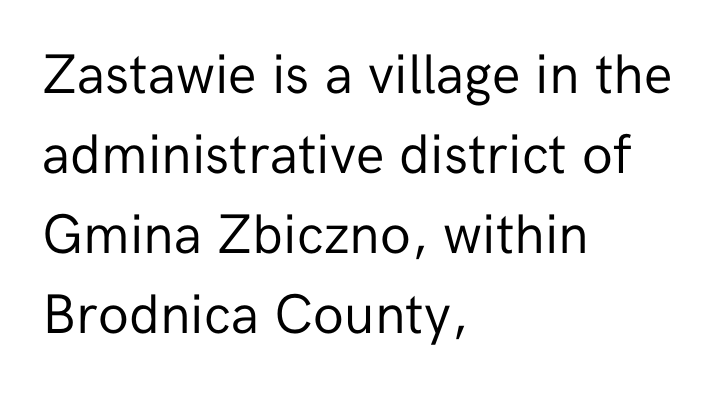
The image shows 56 px regular-weight sans-serif type, upright; set left-aligned, normal line spacing (1.43x), normal letter spacing, not underlined; low stroke contrast and a medium x-height.
